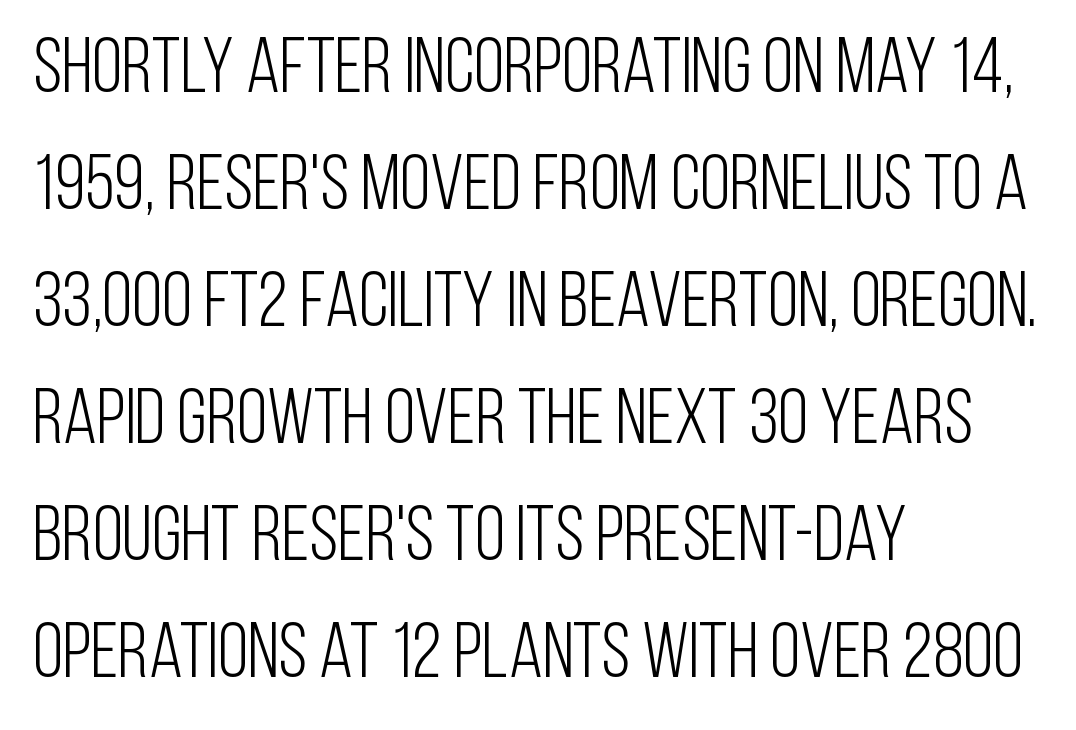
{"serif": "no", "italic": "no", "bold": "no", "weight": "light", "width": "condensed", "stroke_contrast": "low", "x_height": "large", "monospaced": "no", "underline": "no", "align": "left", "line_spacing": "normal", "line_spacing_ratio": 1.5, "letter_spacing": "normal", "letter_spacing_em": 0.0, "glyph_px": 78}
